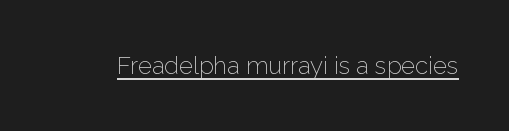
Underlined type. When letters stand straight like this, we call the style roman or upright. The line texture is even and compact thanks to regular tracking. The strokes carry an ordinary text weight at most.
